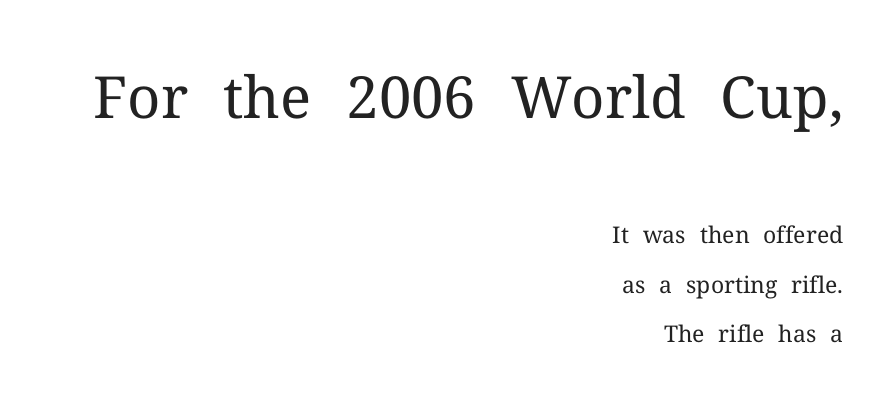
A typesetter would mark this as roman, not italic. A typesetter would call this proportional, since set widths differ per character. The space between consecutive lines is lavish. The font sits on the lighter half of the weight spectrum, regular included.
